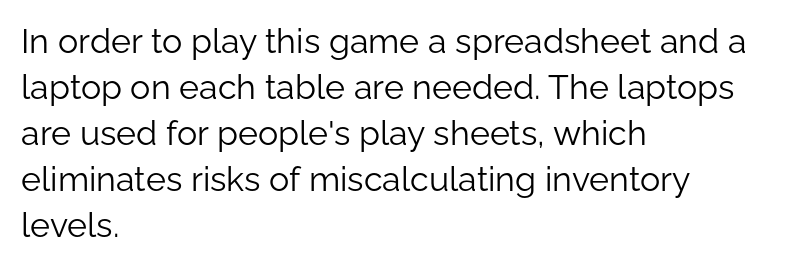
The image shows 34 px light sans-serif type, upright; set left-aligned, normal line spacing (1.35x), normal letter spacing, not underlined; low stroke contrast and a medium x-height.
